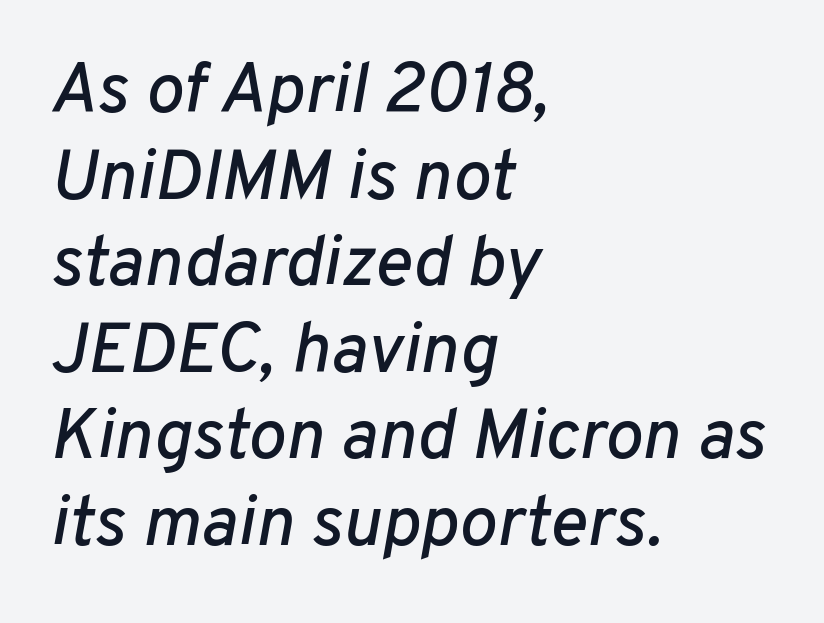
The image shows 71 px text type, italic (leaning right); set left-aligned, line spacing 1.22x, normal letter spacing, not underlined; low stroke contrast and a medium x-height.
